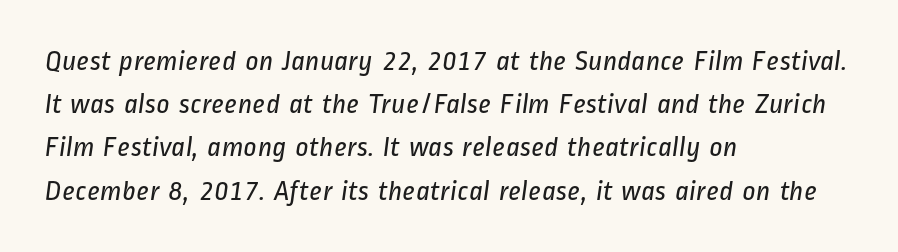
The image shows 29 px regular-weight, condensed sans-serif type; set left-aligned, normal line spacing (1.49x), normal letter spacing, not underlined; low stroke contrast and a medium x-height.
